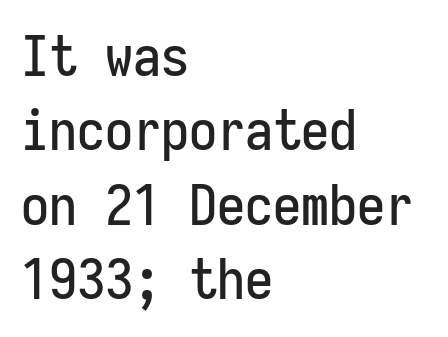
The image shows 56 px condensed sans-serif type, upright, monospaced; set left-aligned, normal line spacing (1.33x), normal letter spacing, not underlined; low stroke contrast and a medium x-height.
